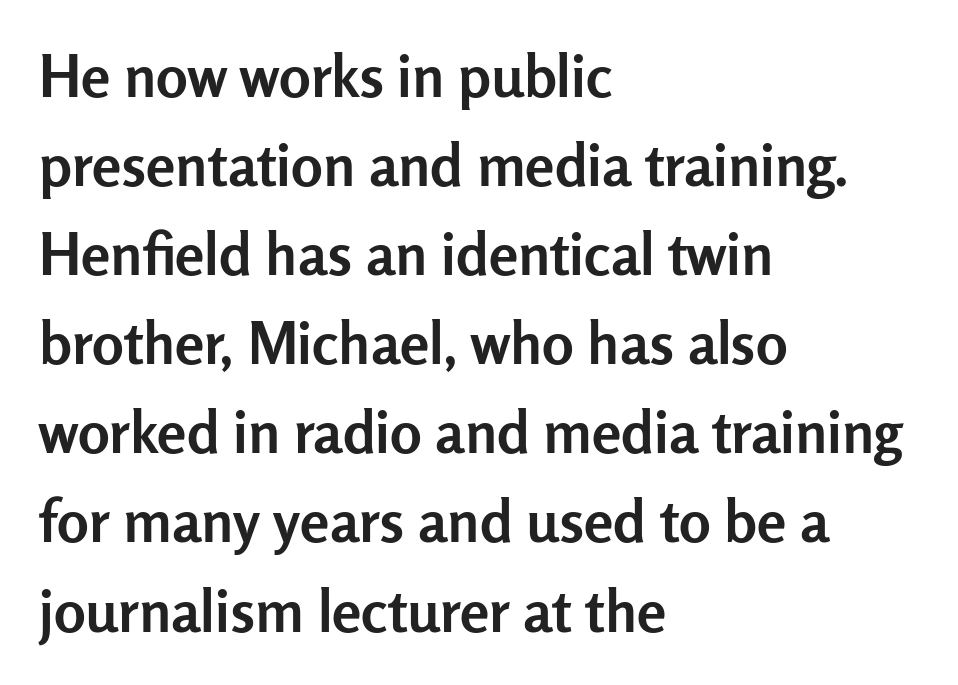
You could not count columns in this text — the font is proportionally spaced. Visually the block forms a straight wall on the left and a jagged coastline on the right. Letter spacing: default. The rows are spaced the way most documents space them. Bold? Absolutely — the strokes are thick and heavy.
